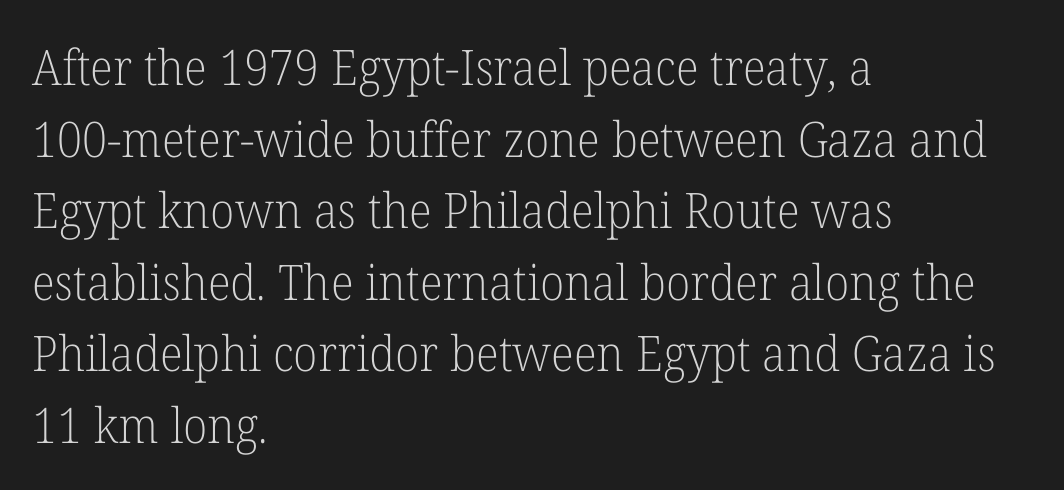
The space between consecutive lines is moderate. Is this a fixed-width face? No — the glyphs have proportional, varying widths. The compositor pushed each line to the left boundary. Look at the bottom of the vertical strokes: they flare into serifs here.
